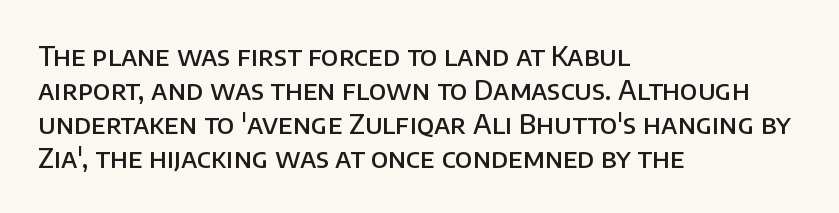
Q: Is the text bold? A: Semi-bold.
Q: Is the text italic (slanted)? A: No, it is upright.
Q: Is the text underlined? A: No.
Q: How is the paragraph aligned? A: Left-aligned.
Q: Is the spacing between letters normal or unusually wide? A: Normal.
Q: Is the spacing between lines tight, normal or loose? A: Normal.
